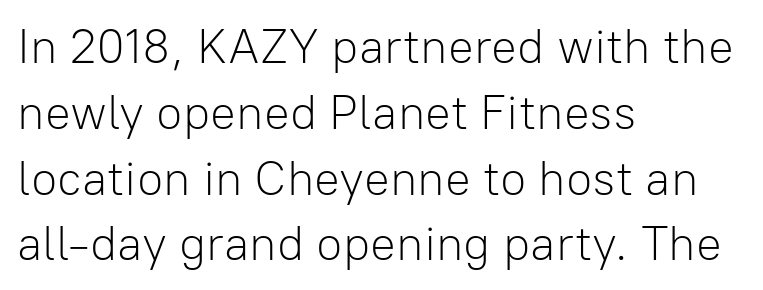
The image shows 48 px light sans-serif type, upright; set left-aligned, normal line spacing (1.37x), normal letter spacing, not underlined; low stroke contrast and a medium x-height.
